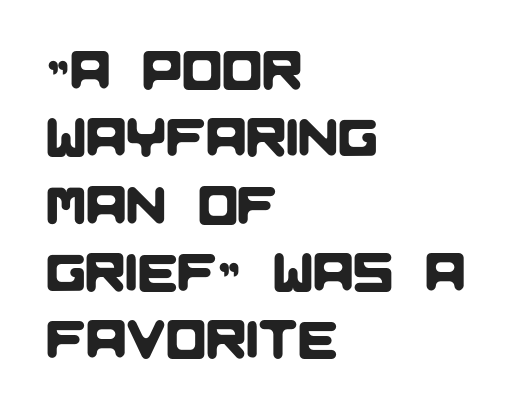
Q: Is the typeface a serif or a sans-serif typeface? A: Sans-serif.
Q: Is the text underlined? A: No.
Q: How is the paragraph aligned? A: Left-aligned.
Q: Is the spacing between letters normal or unusually wide? A: Normal.
Q: Is the spacing between lines tight, normal or loose? A: Normal.
Q: Width (condensed, normal, or wide)? A: Normal.
Q: Stroke contrast? A: Low.
Q: x-height? A: Large.
Q: Monospaced? A: No.
